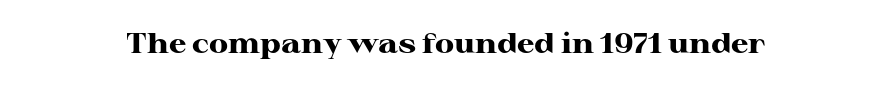
{"serif": "yes", "italic": "no", "bold": "yes", "weight": "heavy", "width": "wide", "stroke_contrast": "high", "x_height": "medium", "monospaced": "no", "underline": "no", "letter_spacing": "normal", "letter_spacing_em": 0.0, "glyph_px": 28}
